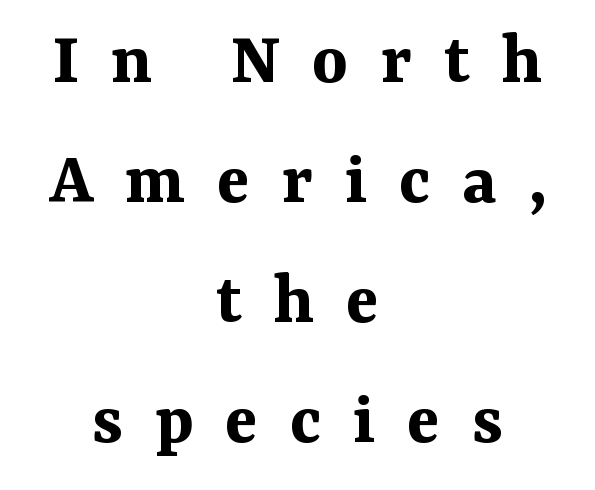
The image shows 76 px bold serif type, upright; set centered, normal line spacing (1.58x), unusually wide letter spacing (+0.42 em), not underlined; medium stroke contrast and a medium x-height.
